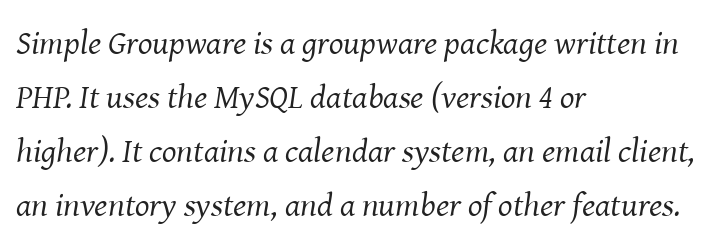
The image shows 34 px regular-weight serif type, italic (leaning right); set left-aligned, normal line spacing (1.59x), normal letter spacing, not underlined; medium stroke contrast and a medium x-height.
